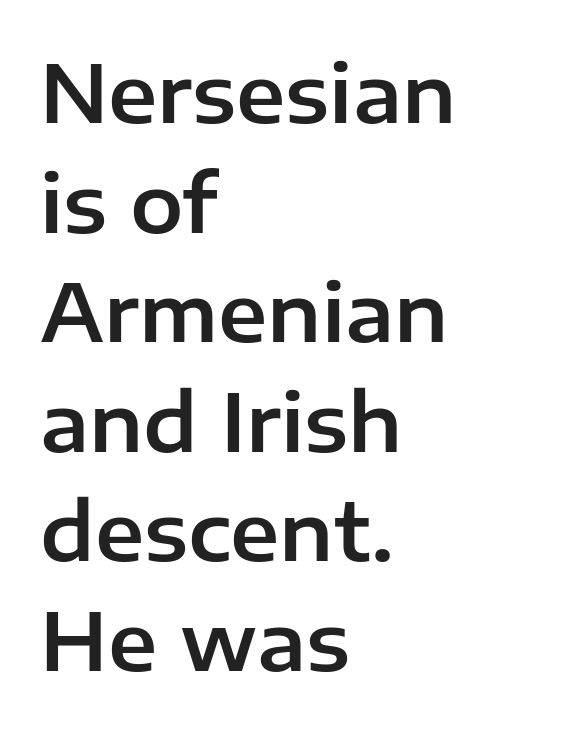
The letters stand upright; this is a roman face. The letters advance in unequal steps, a hallmark of proportional type. Letters rest on an invisible, unmarked baseline. Standard letterfit; no display-style spreading of the glyphs. The characters display no serif detailing; their extremities are plain.
